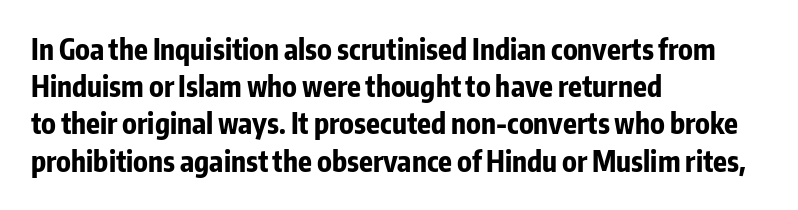
The image shows 28 px bold, condensed sans-serif type, upright; set left-aligned, normal line spacing (1.33x), normal letter spacing, not underlined; low stroke contrast and a medium x-height.
